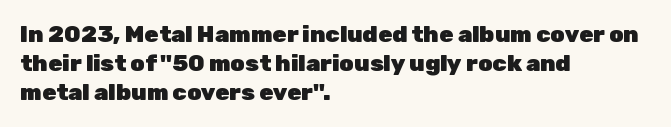
{"italic": "no", "bold": "yes", "underline": "no", "align": "left", "line_spacing": "normal", "line_spacing_ratio": 1.27, "letter_spacing": "normal", "letter_spacing_em": 0.0, "glyph_px": 23}
